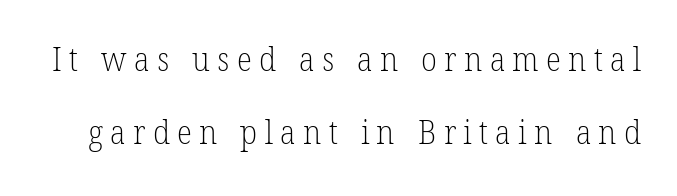
Q: Is the text bold? A: No.
Q: Is the typeface a serif or a sans-serif typeface? A: Serif.
Q: Is the text underlined? A: No.
Q: Is the spacing between letters normal or unusually wide? A: Unusually wide.
Q: Is the spacing between lines tight, normal or loose? A: Loose.
Q: Width (condensed, normal, or wide)? A: Normal.
Q: Stroke contrast? A: Low.
Q: x-height? A: Medium.
Q: Monospaced? A: No.
